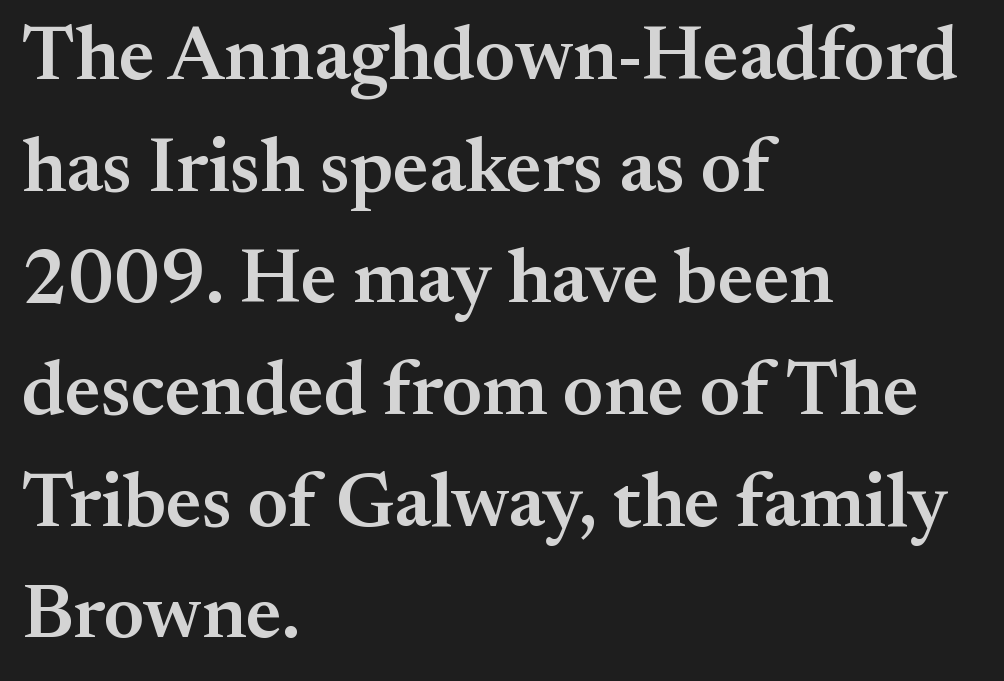
Q: Is the text bold? A: Semi-bold.
Q: Is the text italic (slanted)? A: No, it is upright.
Q: Is the typeface a serif or a sans-serif typeface? A: Serif.
Q: Is the text underlined? A: No.
Q: How is the paragraph aligned? A: Left-aligned.
Q: Is the spacing between letters normal or unusually wide? A: Normal.
Q: Is the spacing between lines tight, normal or loose? A: Normal.
Q: Width (condensed, normal, or wide)? A: Normal.
Q: Stroke contrast? A: Medium.
Q: x-height? A: Small.
Q: Monospaced? A: No.
